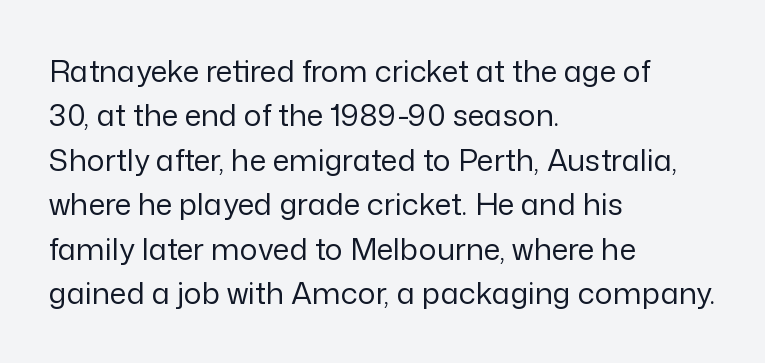
{"serif": "no", "italic": "no", "bold": "no", "weight": "regular", "width": "normal", "stroke_contrast": "low", "x_height": "medium", "monospaced": "no", "underline": "no", "align": "left", "line_spacing": "normal", "line_spacing_ratio": 1.48, "letter_spacing": "normal", "letter_spacing_em": 0.0, "glyph_px": 30}
